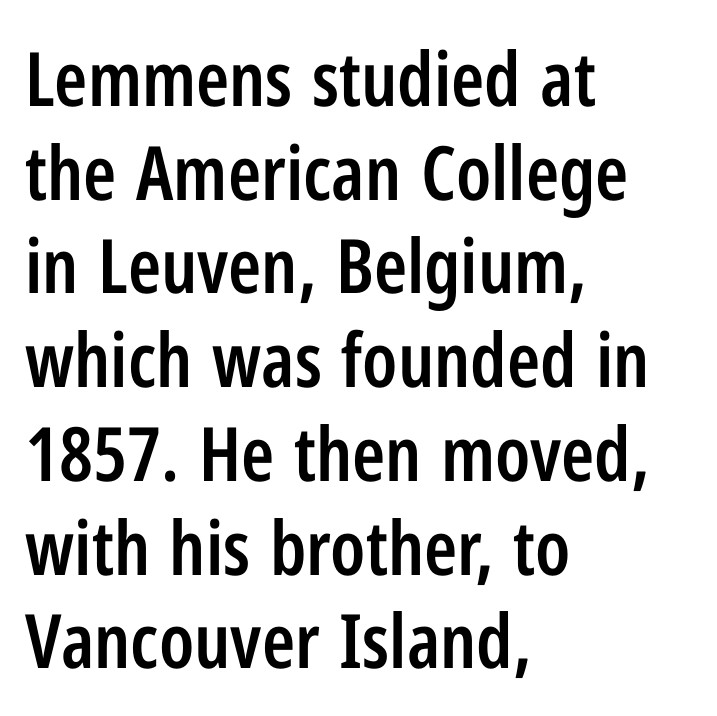
{"serif": "no", "italic": "no", "bold": "semi", "weight": "semibold", "width": "condensed", "stroke_contrast": "low", "x_height": "medium", "monospaced": "no", "underline": "no", "align": "left", "line_spacing": "normal", "line_spacing_ratio": 1.25, "letter_spacing": "normal", "letter_spacing_em": 0.0, "glyph_px": 75}
